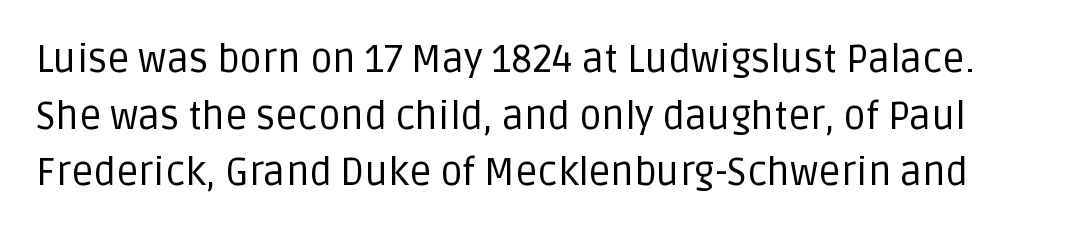
The face used here is proportionally spaced, like ordinary book or web type. The vertical gap from one line to the next is medium. Descender tails drop into unmarked territory. Nope, no serifs anywhere on these letters. Honestly, the letter spacing is just normal — you wouldn't notice it. Stems and bowls with no extra thickness — not bold.
